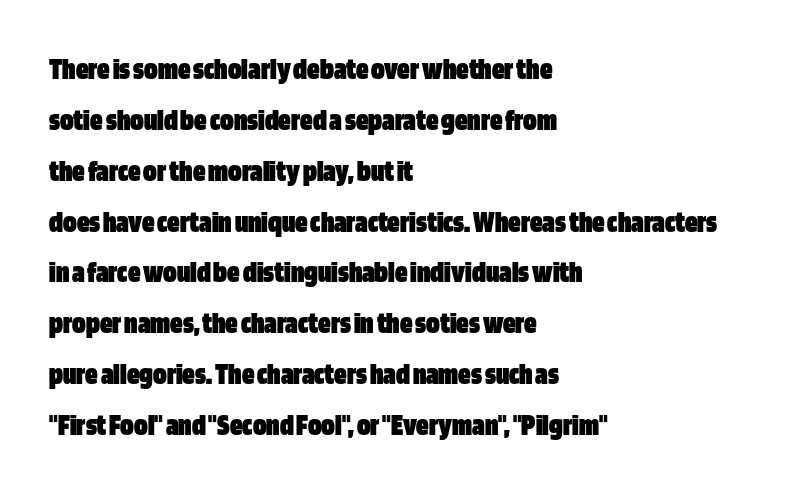
The typography opts for an upright posture over an oblique one. Notice how thick the strokes are: this is what a full bold looks like. Plain, unruled lines of type. Note the varied advance widths — an 'i' is clearly narrower than an 'm'. The horizontal fit of the characters is conventional and even. The passage is arranged the way most books set body copy — flush left.
